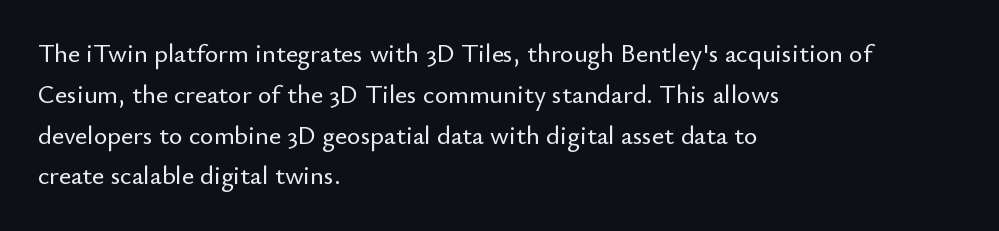
Q: Is the text italic (slanted)? A: No, it is upright.
Q: Is the text underlined? A: No.
Q: How is the paragraph aligned? A: Left-aligned.
Q: Is the spacing between letters normal or unusually wide? A: Normal.
Q: Is the spacing between lines tight, normal or loose? A: Normal.
